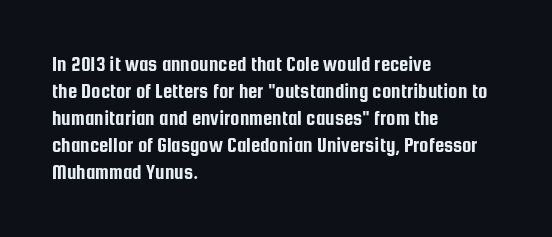
The image shows 21 px text type, upright; set left-aligned, normal line spacing (1.29x), normal letter spacing, not underlined.
